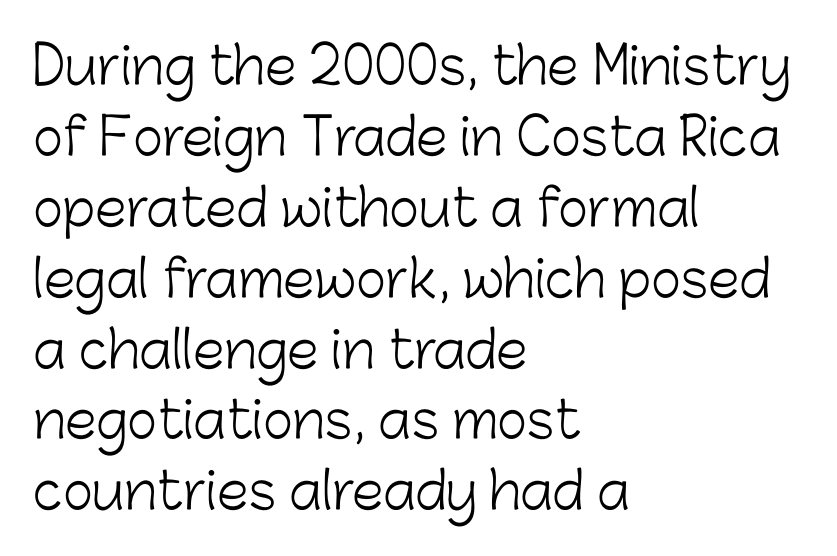
Q: Is the text bold? A: No.
Q: Is the text italic (slanted)? A: No, it is upright.
Q: Is the typeface a serif or a sans-serif typeface? A: Sans-serif.
Q: Is the text underlined? A: No.
Q: How is the paragraph aligned? A: Left-aligned.
Q: Is the spacing between letters normal or unusually wide? A: Normal.
Q: Is the spacing between lines tight, normal or loose? A: Normal.
Q: Width (condensed, normal, or wide)? A: Normal.
Q: Stroke contrast? A: Low.
Q: x-height? A: Medium.
Q: Monospaced? A: No.
